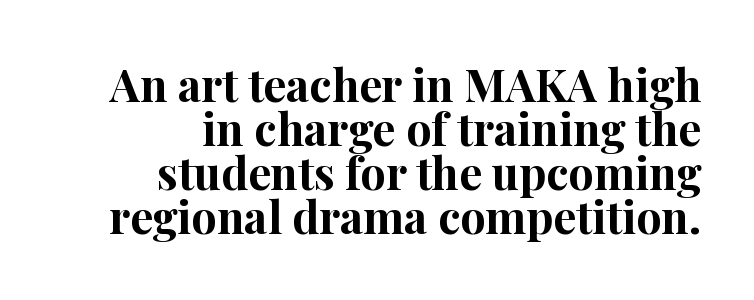
{"serif": "yes", "italic": "no", "bold": "yes", "weight": "bold", "width": "normal", "stroke_contrast": "high", "x_height": "medium", "monospaced": "no", "underline": "no", "align": "right", "line_spacing": "tight", "line_spacing_ratio": 0.98, "letter_spacing": "normal", "letter_spacing_em": 0.0, "glyph_px": 45}
